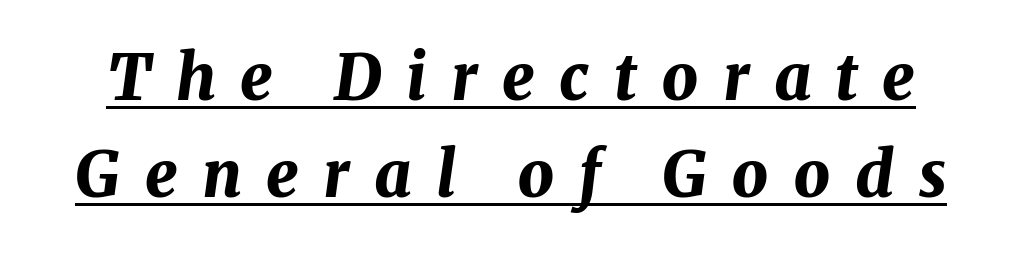
The image shows 64 px bold type, italic (leaning right); set normal line spacing (1.52x), unusually wide letter spacing (+0.38 em), underlined; medium stroke contrast and a medium x-height.
